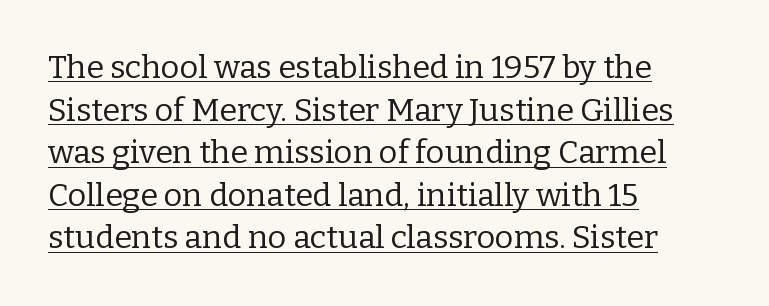
Q: Is the text bold? A: No.
Q: Is the text italic (slanted)? A: No, it is upright.
Q: Is the typeface a serif or a sans-serif typeface? A: Serif.
Q: Is the text underlined? A: Yes.
Q: How is the paragraph aligned? A: Left-aligned.
Q: Is the spacing between letters normal or unusually wide? A: Normal.
Q: Is the spacing between lines tight, normal or loose? A: Normal.
Q: Width (condensed, normal, or wide)? A: Normal.
Q: Stroke contrast? A: Low.
Q: x-height? A: Medium.
Q: Monospaced? A: No.
